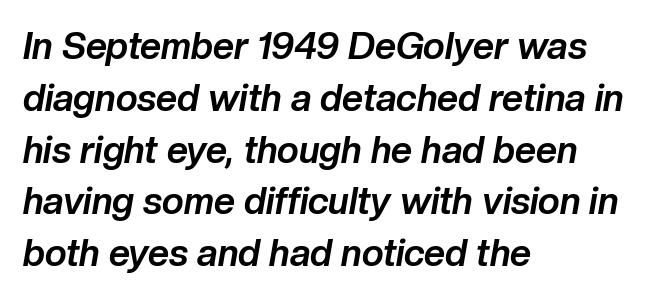
The passage shown is typed in a proportional face where columns would drift. Clear beneath every line of the passage. One-word summary of the alignment: left. Slanted lettering throughout.
